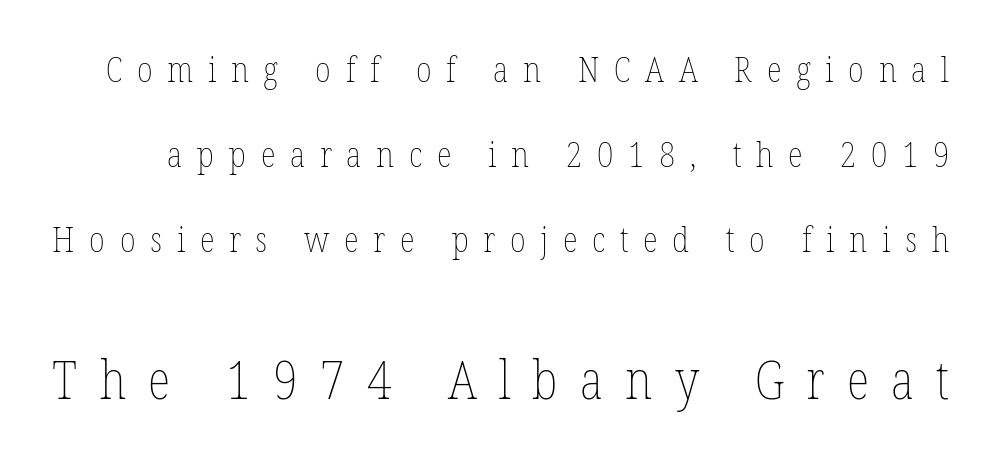
{"italic": "no", "bold": "no", "weight": "thin", "width": "condensed", "stroke_contrast": "low", "x_height": "medium", "monospaced": "no", "underline": "no", "line_spacing": "loose", "line_spacing_ratio": 2.43, "letter_spacing": "wide", "letter_spacing_em": 0.42, "larger_block": "second", "size_ratio": 1.51, "glyph_px": 53}
